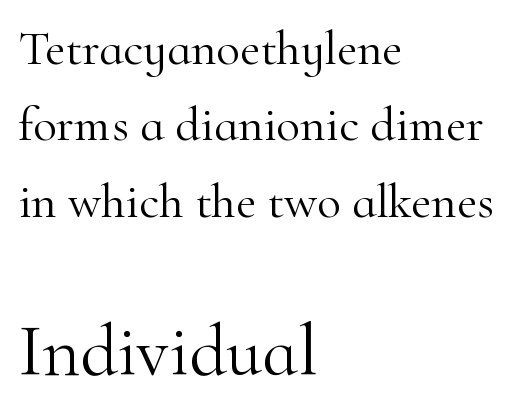
The image shows 73 px light serif type, upright; set left-aligned, normal line spacing (1.56x), normal letter spacing, not underlined; the second (bottom) block is 1.49x larger; high stroke contrast and a small x-height.
